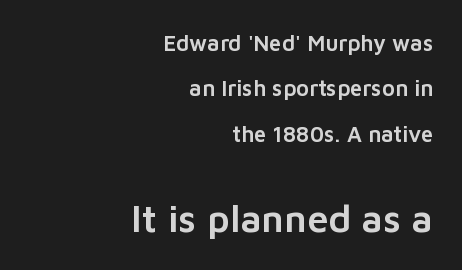
{"serif": "no", "italic": "no", "width": "normal", "stroke_contrast": "low", "x_height": "medium", "monospaced": "no", "underline": "no", "align": "right", "line_spacing": "loose", "line_spacing_ratio": 2.06, "letter_spacing": "normal", "letter_spacing_em": 0.0, "larger_block": "second", "size_ratio": 1.73, "glyph_px": 38}
